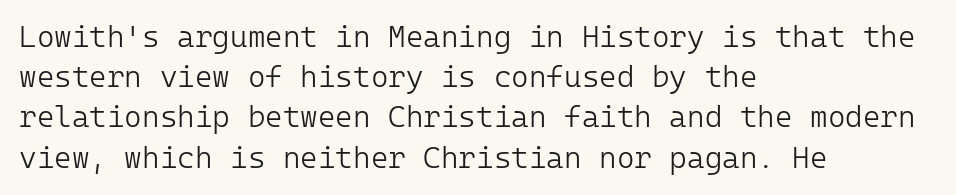
The image shows 30 px light sans-serif type, upright; set left-aligned, normal line spacing (1.34x), normal letter spacing, not underlined; low stroke contrast and a medium x-height.
